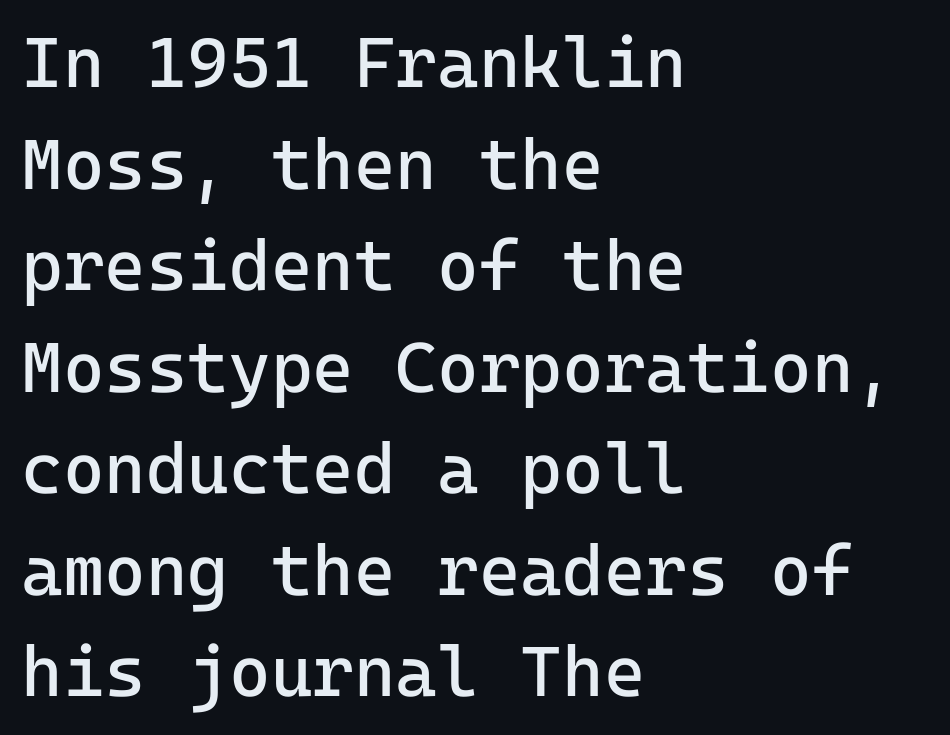
{"serif": "no", "italic": "no", "bold": "no", "weight": "regular", "width": "normal", "stroke_contrast": "low", "x_height": "medium", "underline": "no", "align": "left", "line_spacing": "normal", "line_spacing_ratio": 1.43, "letter_spacing": "normal", "letter_spacing_em": 0.0, "glyph_px": 71}
